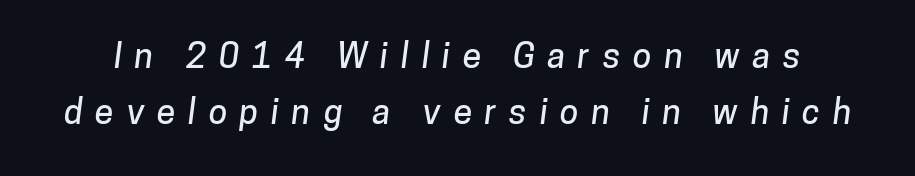
{"serif": "no", "width": "normal", "stroke_contrast": "low", "x_height": "medium", "monospaced": "no", "underline": "no", "line_spacing": "normal", "line_spacing_ratio": 1.66, "letter_spacing": "wide", "letter_spacing_em": 0.37, "glyph_px": 34}
